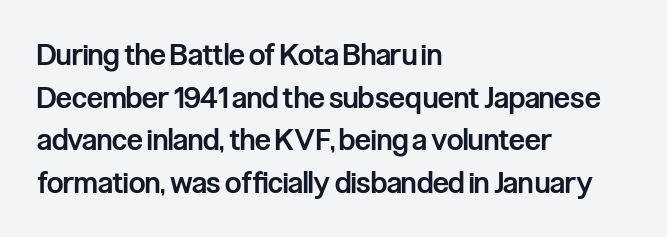
The image shows 29 px semibold, condensed sans-serif type, upright; set left-aligned, normal line spacing (1.47x), normal letter spacing, not underlined; low stroke contrast and a medium x-height.
